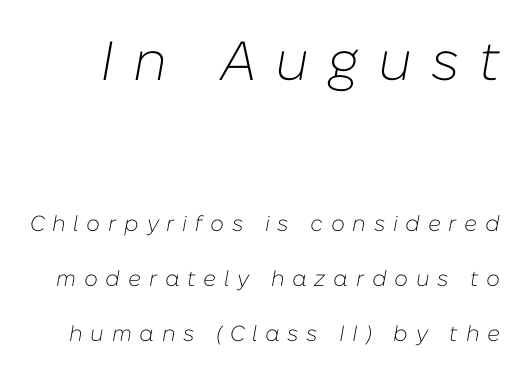
{"italic": "yes", "lean": "right", "slant_degrees": 10, "bold": "no", "weight": "light", "width": "normal", "stroke_contrast": "low", "x_height": "medium", "monospaced": "no", "underline": "no", "line_spacing": "loose", "line_spacing_ratio": 2.49, "letter_spacing": "wide", "letter_spacing_em": 0.35, "larger_block": "first", "size_ratio": 2.5, "glyph_px": 55}
